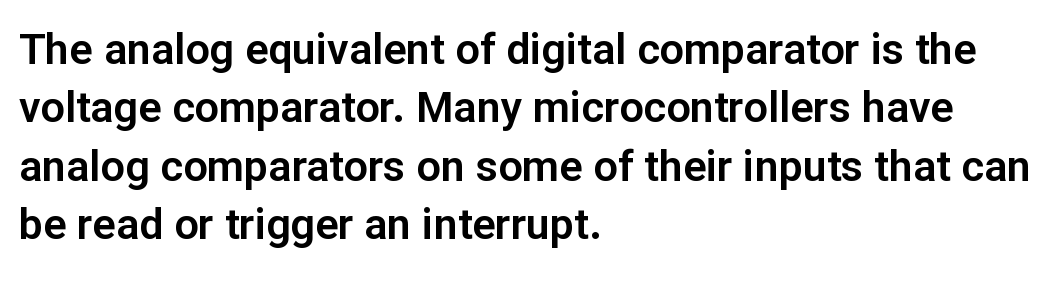
The image shows 43 px sans-serif type, upright; set left-aligned, normal line spacing (1.36x), normal letter spacing, not underlined; low stroke contrast and a medium x-height.
